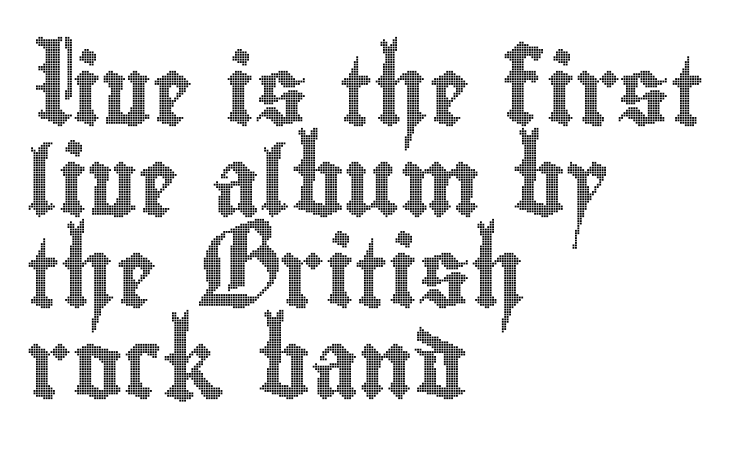
The image shows 68 px condensed type, upright; set left-aligned, normal line spacing (1.34x), normal letter spacing, not underlined; a small x-height.
